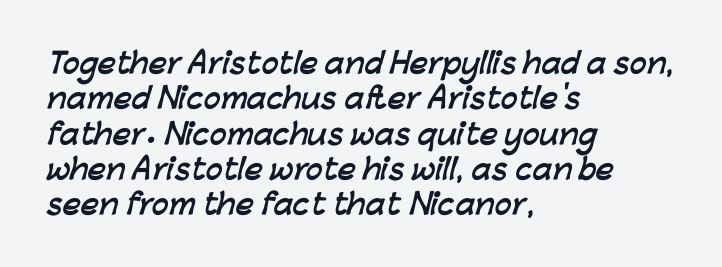
Q: Is the text bold? A: Yes.
Q: Is the typeface a serif or a sans-serif typeface? A: Sans-serif.
Q: Is the text underlined? A: No.
Q: How is the paragraph aligned? A: Left-aligned.
Q: Is the spacing between letters normal or unusually wide? A: Normal.
Q: Is the spacing between lines tight, normal or loose? A: Normal.
Q: Width (condensed, normal, or wide)? A: Normal.
Q: Stroke contrast? A: Low.
Q: x-height? A: Medium.
Q: Monospaced? A: No.
